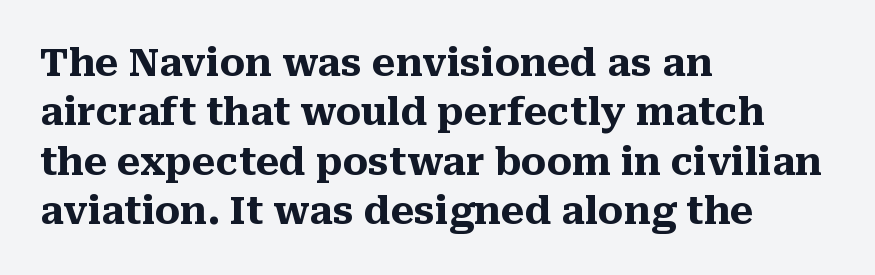
Q: Is the text bold? A: Yes.
Q: Is the text italic (slanted)? A: No, it is upright.
Q: Is the typeface a serif or a sans-serif typeface? A: Serif.
Q: Is the text underlined? A: No.
Q: How is the paragraph aligned? A: Left-aligned.
Q: Is the spacing between letters normal or unusually wide? A: Normal.
Q: Is the spacing between lines tight, normal or loose? A: Normal.
Q: Width (condensed, normal, or wide)? A: Normal.
Q: Stroke contrast? A: Medium.
Q: x-height? A: Medium.
Q: Monospaced? A: No.
